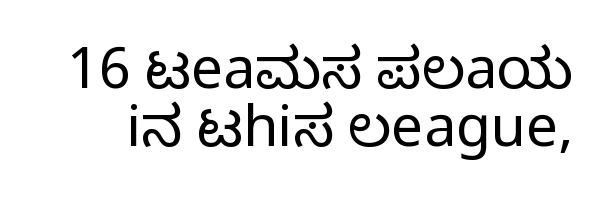
The image shows 57 px regular-weight, condensed sans-serif type, upright; set tight line spacing (1.01x), normal letter spacing, not underlined; low stroke contrast and a large x-height.
